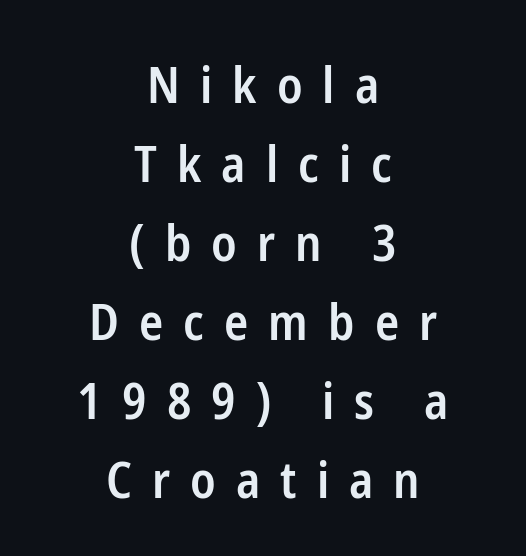
Q: Is the text bold? A: Semi-bold.
Q: Is the text italic (slanted)? A: No, it is upright.
Q: Is the typeface a serif or a sans-serif typeface? A: Sans-serif.
Q: Is the text underlined? A: No.
Q: How is the paragraph aligned? A: Centered.
Q: Is the spacing between letters normal or unusually wide? A: Unusually wide.
Q: Is the spacing between lines tight, normal or loose? A: Normal.
Q: Width (condensed, normal, or wide)? A: Condensed.
Q: Stroke contrast? A: Low.
Q: x-height? A: Medium.
Q: Monospaced? A: No.
